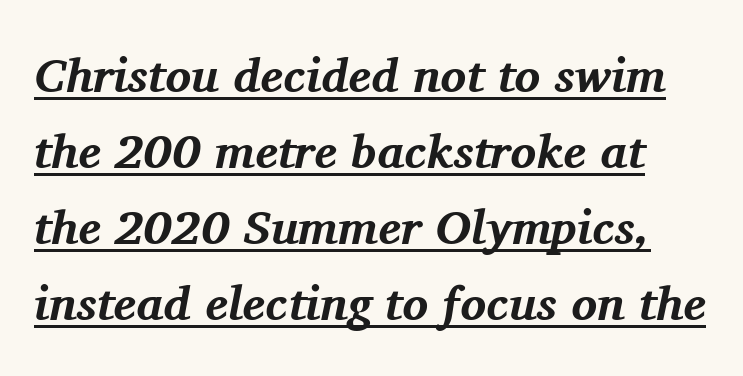
Q: Is the text bold? A: Yes.
Q: Is the text italic (slanted)? A: Yes, it leans right by about 11 degrees.
Q: Is the typeface a serif or a sans-serif typeface? A: Serif.
Q: Is the text underlined? A: Yes.
Q: Is the spacing between letters normal or unusually wide? A: Normal.
Q: Is the spacing between lines tight, normal or loose? A: Normal.
Q: Width (condensed, normal, or wide)? A: Normal.
Q: Stroke contrast? A: Medium.
Q: x-height? A: Medium.
Q: Monospaced? A: No.
